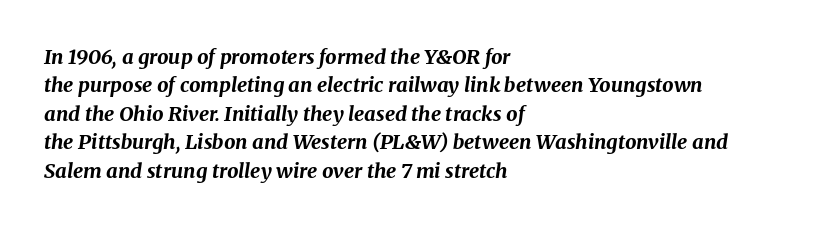
Q: Is the text bold? A: Yes.
Q: Is the text italic (slanted)? A: Yes, it leans right by about 8 degrees.
Q: Is the text underlined? A: No.
Q: How is the paragraph aligned? A: Left-aligned.
Q: Is the spacing between letters normal or unusually wide? A: Normal.
Q: Is the spacing between lines tight, normal or loose? A: Normal.
